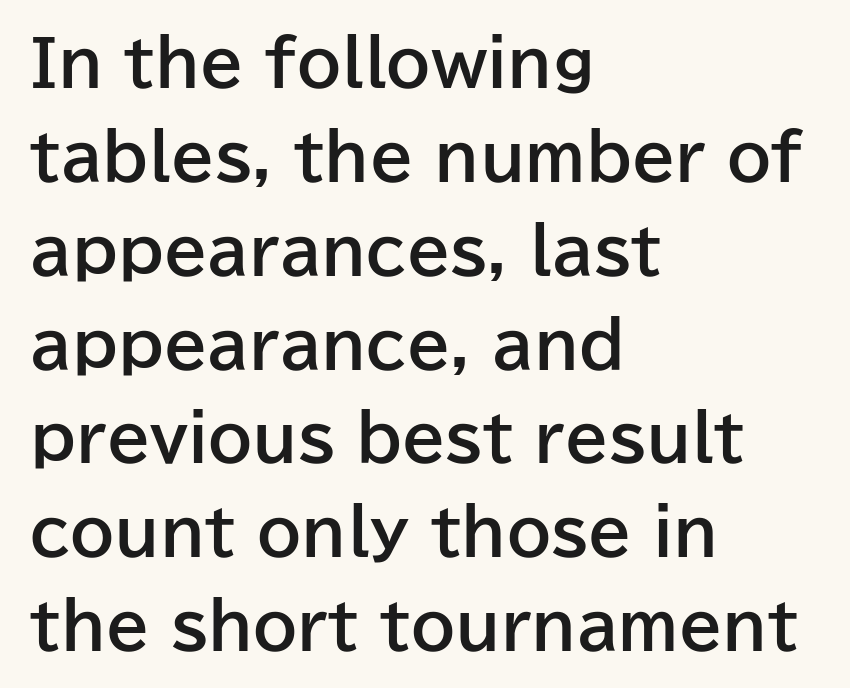
These lines are rendered in a variable-pitch font. Reading down the column, the eye jumps a familiar distance to each next line. The strokes are fattened all the way to bold. Does the lettering tilt? It doesn't — this is upright.
